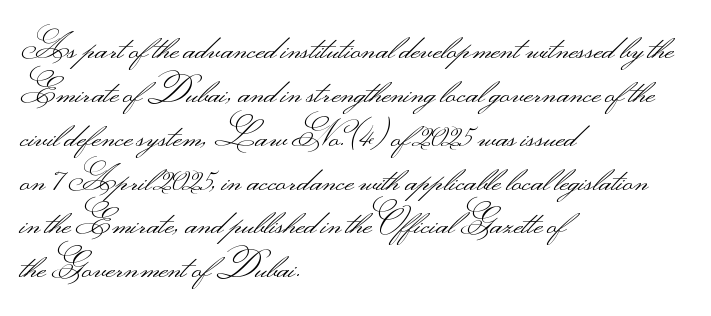
The image shows 34 px light, wide sans-serif type; set left-aligned, normal line spacing (1.29x), normal letter spacing, not underlined; medium stroke contrast.
